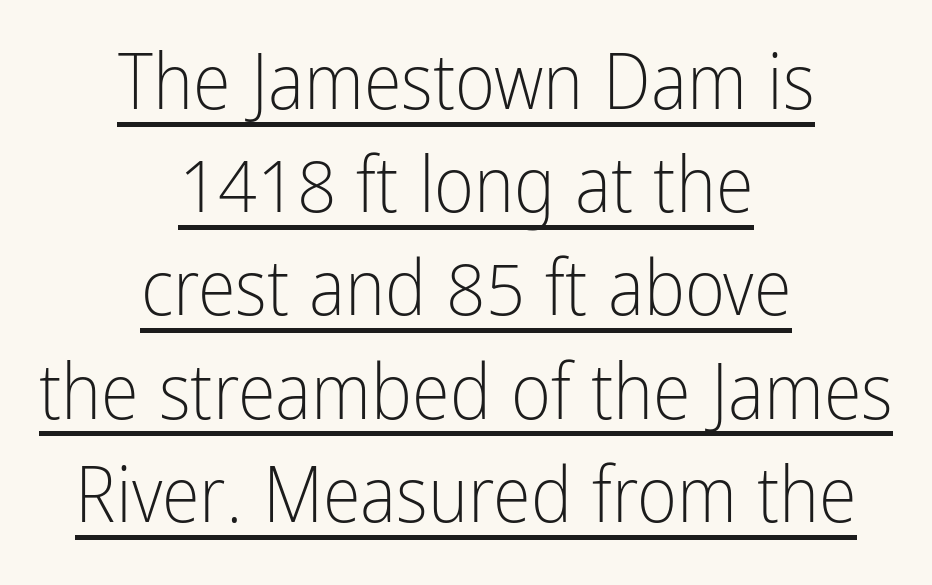
Q: Is the text bold? A: No.
Q: Is the text italic (slanted)? A: No, it is upright.
Q: Is the typeface a serif or a sans-serif typeface? A: Sans-serif.
Q: Is the text underlined? A: Yes.
Q: How is the paragraph aligned? A: Centered.
Q: Is the spacing between letters normal or unusually wide? A: Normal.
Q: Is the spacing between lines tight, normal or loose? A: Normal.
Q: Width (condensed, normal, or wide)? A: Condensed.
Q: Stroke contrast? A: Low.
Q: x-height? A: Medium.
Q: Monospaced? A: No.
